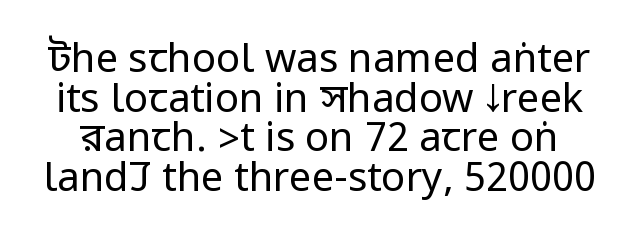
Students, observe: this is what under-led, compact text looks like. Italic: no, the glyphs are upright roman. Caption: face not bold, strokes unweighted. The text was rendered using a sans face with plain stroke endings.
